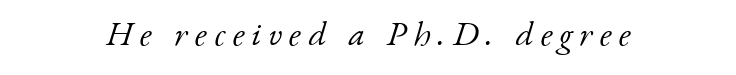
The letters are slanted; this is an italic face. No letter is thick-stroked: the sample isn't bold. A typesetter would label this face a serif. Tracking value appears strongly positive — letters spread wide.
